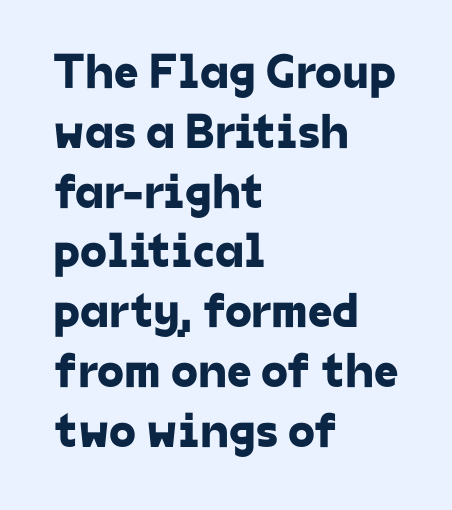
The image shows 49 px sans-serif type; set left-aligned, line spacing 1.22x, normal letter spacing, not underlined; low stroke contrast and a medium x-height.
